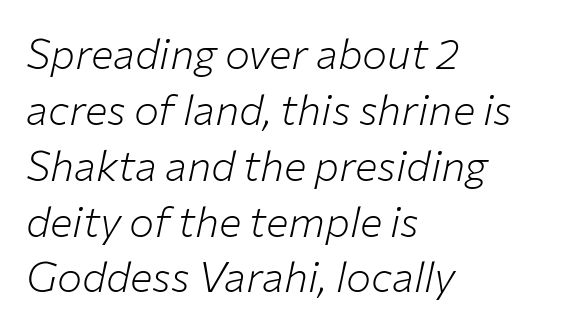
Q: Is the text bold? A: No.
Q: Is the text italic (slanted)? A: Yes, it leans right by about 12 degrees.
Q: Is the text underlined? A: No.
Q: How is the paragraph aligned? A: Left-aligned.
Q: Is the spacing between letters normal or unusually wide? A: Normal.
Q: Is the spacing between lines tight, normal or loose? A: Normal.
Q: Width (condensed, normal, or wide)? A: Normal.
Q: Stroke contrast? A: Low.
Q: x-height? A: Medium.
Q: Monospaced? A: No.
